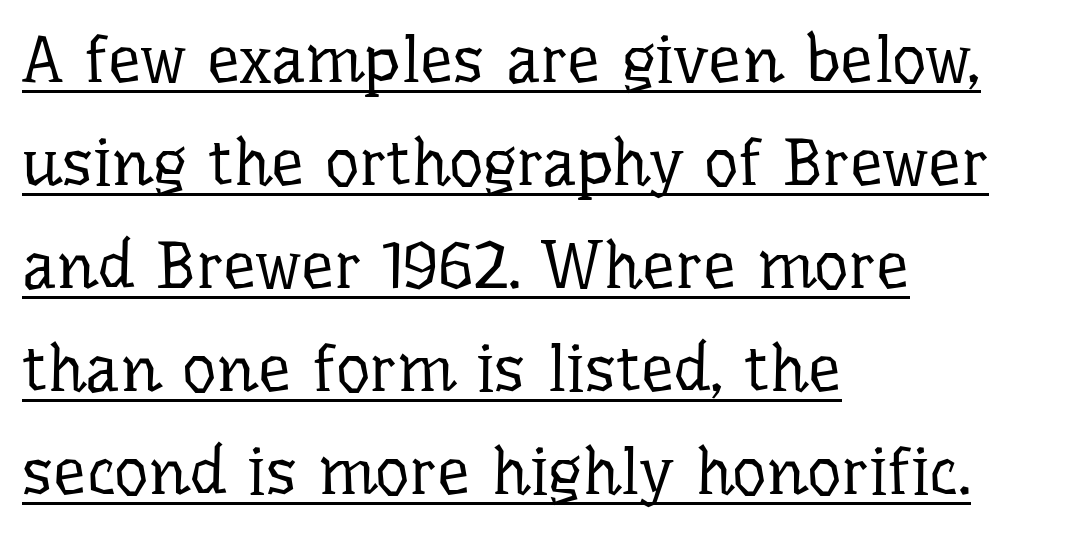
The image shows 66 px regular-weight serif type, upright; set left-aligned, normal line spacing (1.56x), normal letter spacing, underlined; low stroke contrast and a medium x-height.
